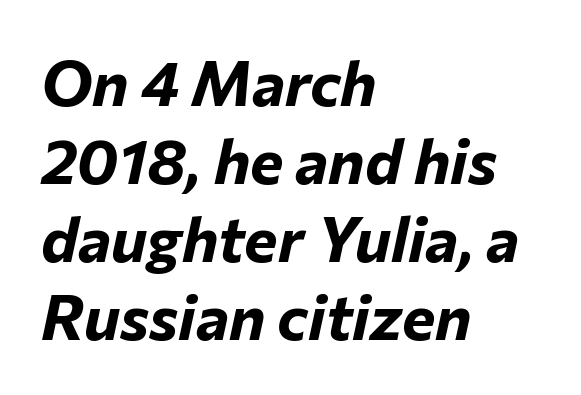
{"italic": "yes", "lean": "right", "slant_degrees": 12, "bold": "yes", "weight": "bold", "width": "normal", "stroke_contrast": "low", "x_height": "medium", "monospaced": "no", "underline": "no", "align": "left", "line_spacing_ratio": 1.24, "letter_spacing": "normal", "letter_spacing_em": 0.0, "glyph_px": 63}
